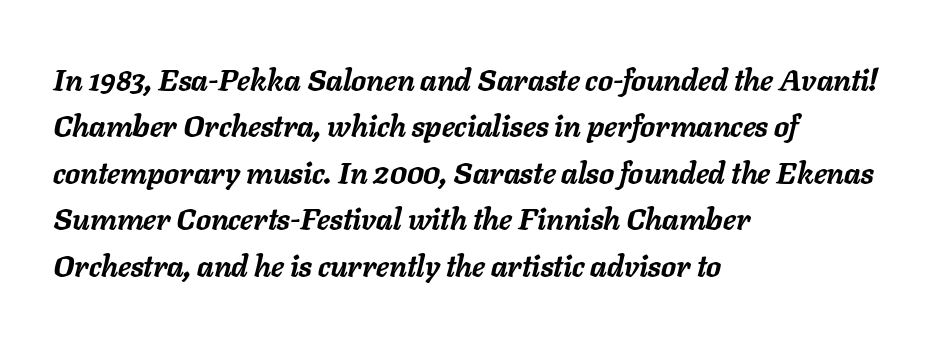
Caption: standard tracking, unaltered. The designer left line spacing at the default. The face used here has a pronounced slope to its letters. Descender tails drop into unmarked territory. Weight: bold.
